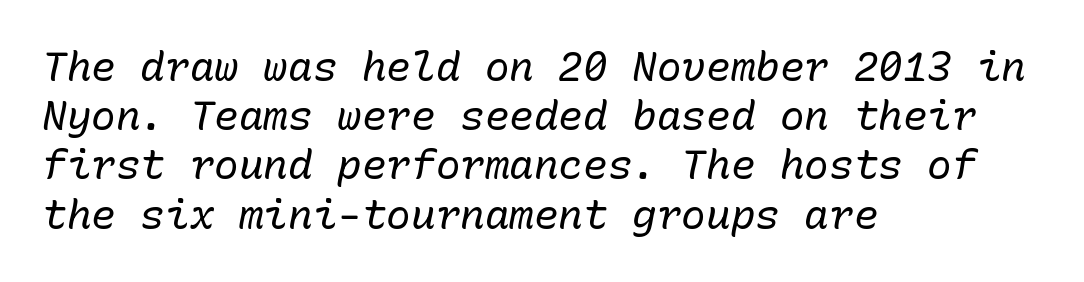
The image shows 41 px regular-weight type, italic (leaning right), monospaced; set left-aligned, line spacing 1.2x, normal letter spacing, not underlined; low stroke contrast and a medium x-height.
